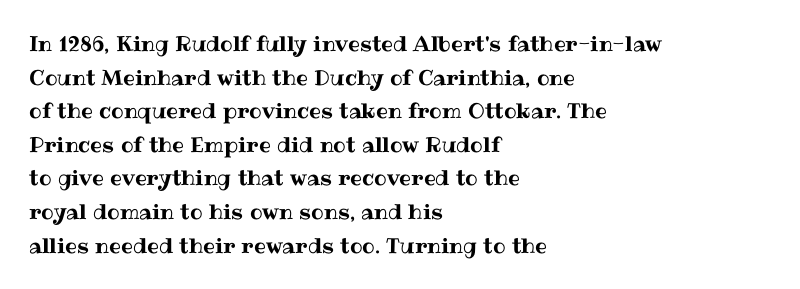
The image shows 21 px text type, upright; set left-aligned, normal line spacing (1.6x), normal letter spacing, not underlined.
